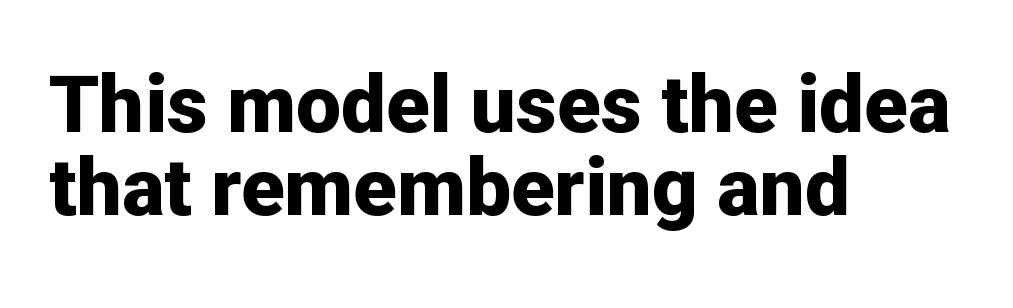
Ordinary non-slanted type is in use. Are there feet on the stems? There aren't — it's a sans. Heft: maximum for text — a bold. A classic flush-left, rag-right setting is used for this passage. The letterforms sit shoulder to shoulder at normal distance.
